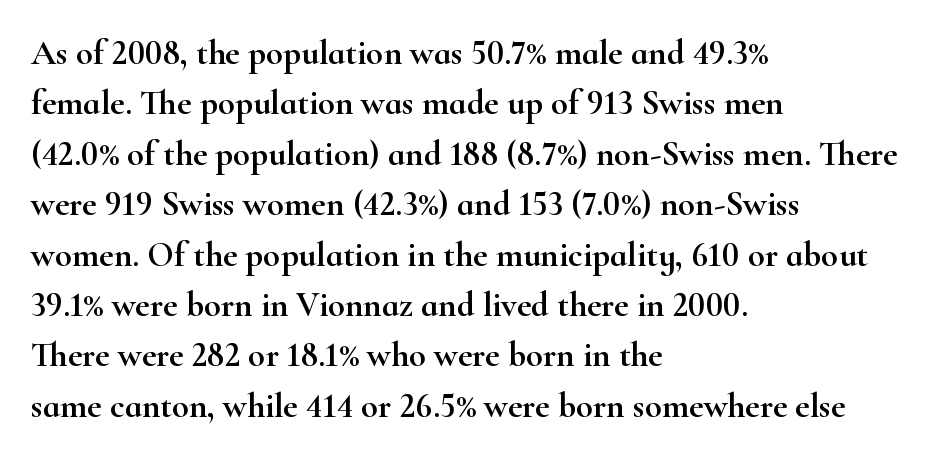
Q: Is the text italic (slanted)? A: No, it is upright.
Q: Is the typeface a serif or a sans-serif typeface? A: Serif.
Q: Is the text underlined? A: No.
Q: How is the paragraph aligned? A: Left-aligned.
Q: Is the spacing between letters normal or unusually wide? A: Normal.
Q: Is the spacing between lines tight, normal or loose? A: Normal.
Q: Width (condensed, normal, or wide)? A: Wide.
Q: Stroke contrast? A: High.
Q: x-height? A: Small.
Q: Monospaced? A: No.
